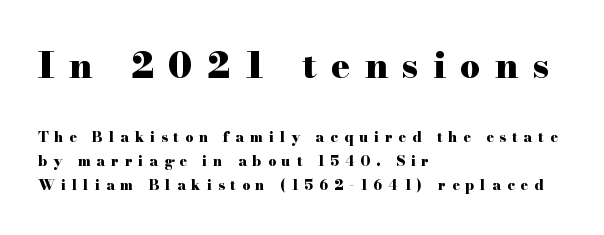
The image shows 35 px heavy, wide serif type, upright; set left-aligned, line spacing 1.72x, unusually wide letter spacing (+0.42 em), not underlined; the first (top) block is 2.5x larger; high stroke contrast and a small x-height.
